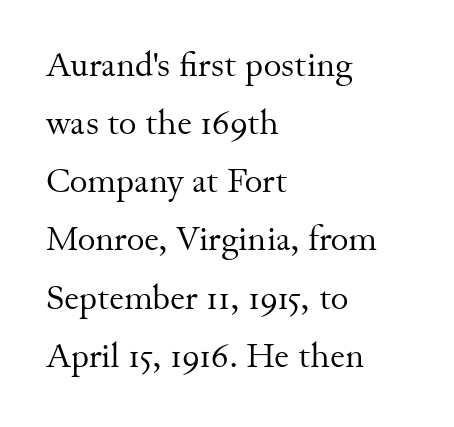
Old-style or modern, the face here clearly has serifs. Honestly, the letter spacing is just normal — you wouldn't notice it. This reads as an unemphasized weight, regular at the heaviest. Upright lettering throughout. Varying glyph widths throughout — classic text-font behaviour. Notice how the passage keeps a crisp vertical edge on the left only.
